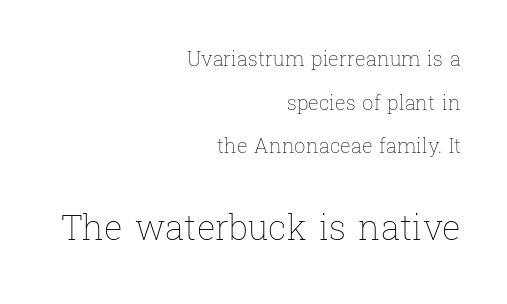
Q: Is the text bold? A: No.
Q: Is the text italic (slanted)? A: No, it is upright.
Q: Is the text underlined? A: No.
Q: How is the paragraph aligned? A: Right-aligned.
Q: Is the spacing between letters normal or unusually wide? A: Normal.
Q: Is the spacing between lines tight, normal or loose? A: Loose.
Q: Which block of text is set in a larger size, the first (top) or the second (bottom)? A: The second (bottom) one.
Q: Width (condensed, normal, or wide)? A: Normal.
Q: Stroke contrast? A: Low.
Q: x-height? A: Medium.
Q: Monospaced? A: No.
